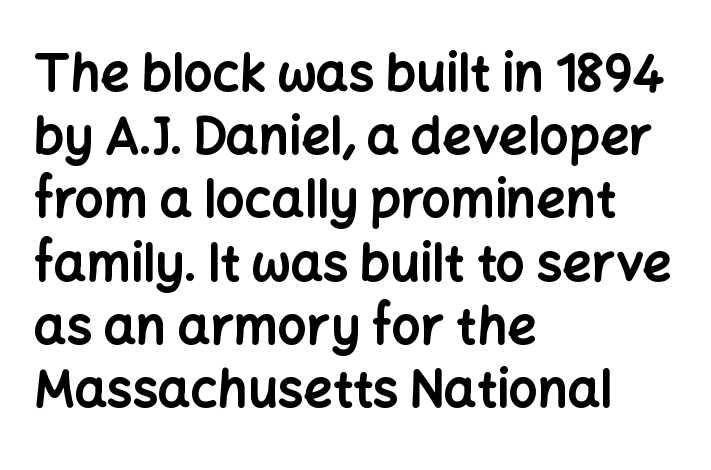
The image shows 51 px bold sans-serif type, upright; set left-aligned, line spacing 1.24x, normal letter spacing, not underlined; low stroke contrast and a medium x-height.
